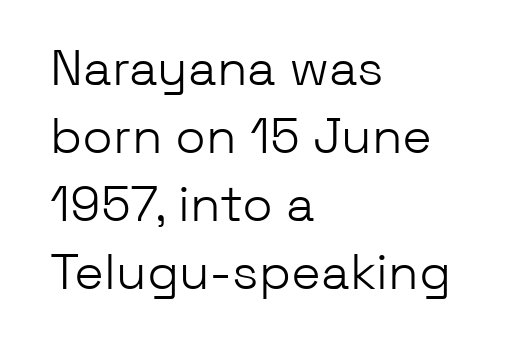
{"serif": "no", "italic": "no", "bold": "no", "weight": "light", "width": "normal", "stroke_contrast": "low", "x_height": "medium", "monospaced": "no", "underline": "no", "align": "left", "line_spacing": "normal", "line_spacing_ratio": 1.36, "letter_spacing": "normal", "letter_spacing_em": 0.0, "glyph_px": 50}
